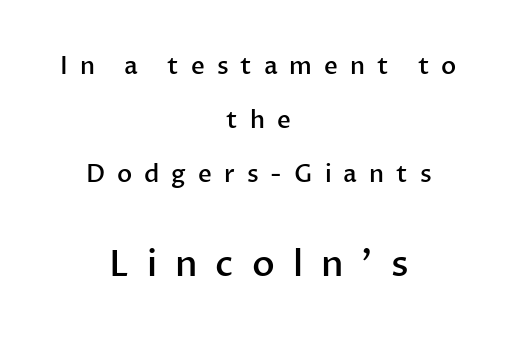
{"serif": "no", "italic": "no", "bold": "semi", "weight": "semibold", "width": "normal", "stroke_contrast": "low", "x_height": "medium", "monospaced": "no", "underline": "no", "align": "center", "line_spacing": "loose", "line_spacing_ratio": 2.24, "letter_spacing": "wide", "letter_spacing_em": 0.5, "larger_block": "second", "size_ratio": 1.5, "glyph_px": 36}
